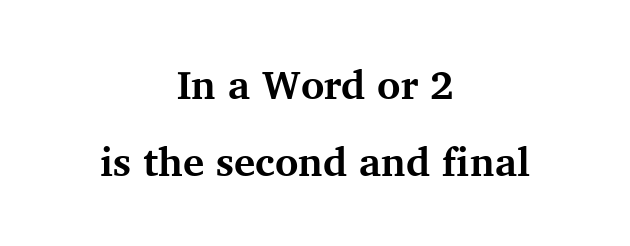
Examine the stroke ends and you'll spot serifs. The space beneath each line is pristine and unruled. Interline gaps are noticeably wide in this sample. Do the characters align in a grid? No, the font is proportional. Alignment: centered.
